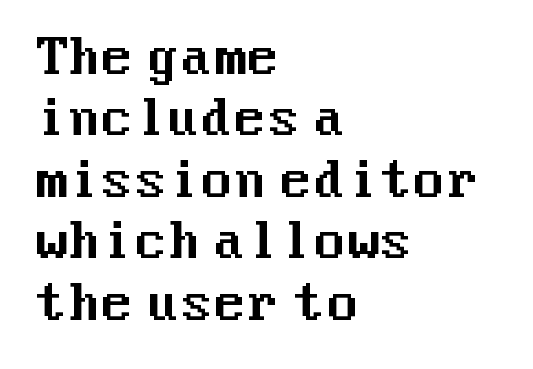
Anything drawn beneath the words? Only blank space. The compositor pushed each line to the left boundary. Whoever set this chose a conventional vertical rhythm. Characters follow at the spacing the type designer built in. The glyphs in this specimen are sans serif.
